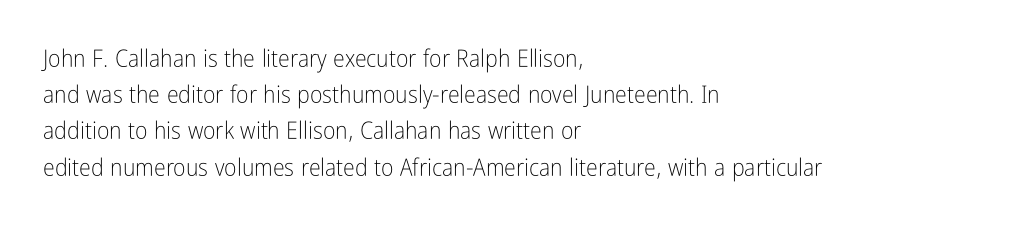
Default kerning and tracking; the words read as compact shapes. Tall strokes in this sample are plumb rather than angled. This rendering uses left alignment, leaving the right contour irregular. Students, observe: this is what conventionally led text looks like. Each stroke keeps to a modest, everyday thickness or less. Honestly, there is no underline to notice here at all.
